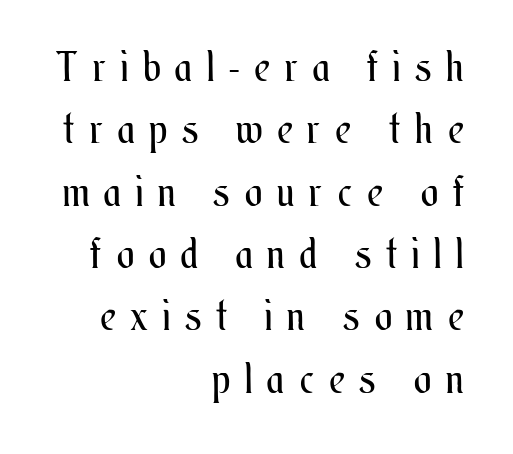
The compositor pushed each line to the right boundary. If you drew a line through each stem, it would be perfectly vertical. The rendering inserts visible extra space after every character. A typesetter would call this proportional, since set widths differ per character.
